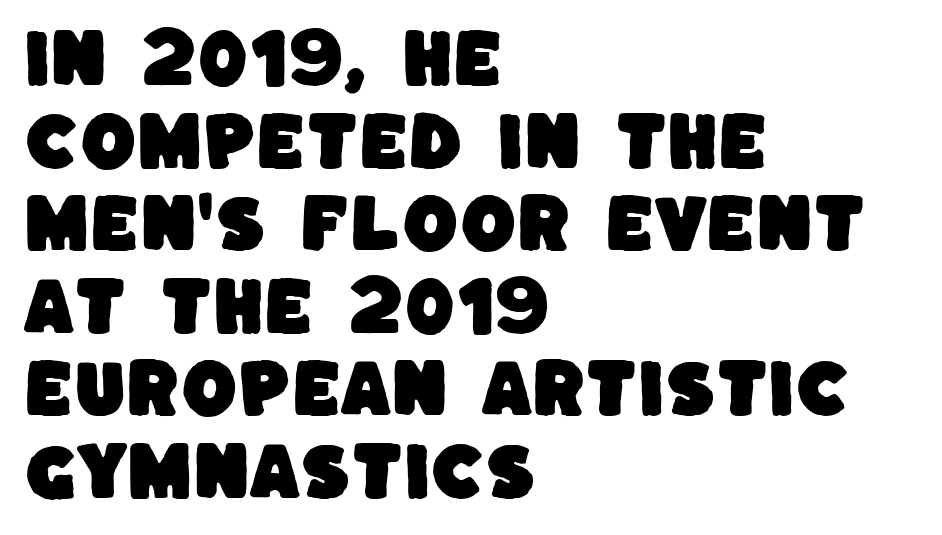
Q: Is the typeface a serif or a sans-serif typeface? A: Sans-serif.
Q: Is the text underlined? A: No.
Q: How is the paragraph aligned? A: Left-aligned.
Q: Is the spacing between letters normal or unusually wide? A: Normal.
Q: Is the spacing between lines tight, normal or loose? A: Normal.
Q: Width (condensed, normal, or wide)? A: Normal.
Q: Stroke contrast? A: Low.
Q: x-height? A: Large.
Q: Monospaced? A: No.
